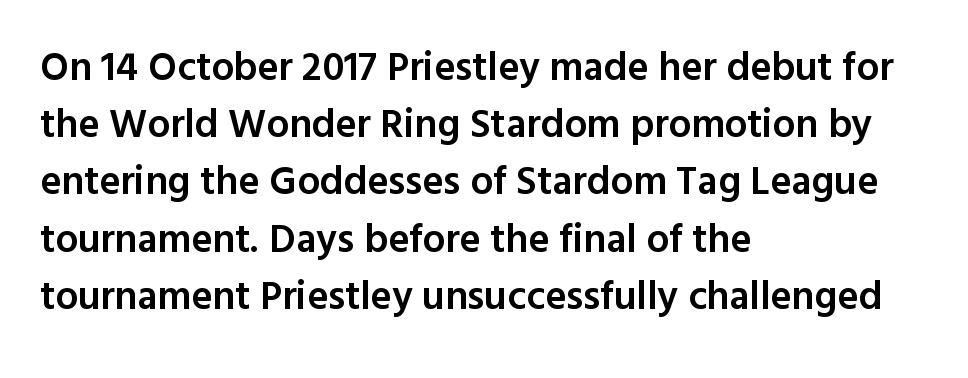
The image shows 40 px semibold sans-serif type, upright; set left-aligned, normal line spacing (1.43x), normal letter spacing, not underlined; a medium x-height.
